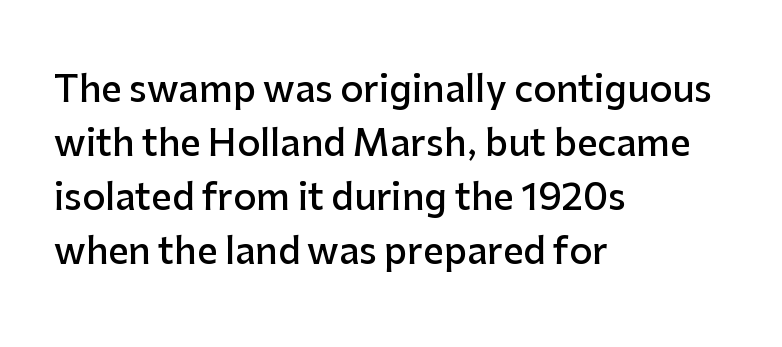
The rendering keeps characters at their native spacing. A typesetter would call this leading conventional body-copy spacing. Posture: straight, roman, zero tilt. If you drew a ruler down the left edge, every line would touch it. I'd describe the lettering as semibold — firm but not a full bold. Nothing sits at the stroke ends, so this counts as sans-serif.
